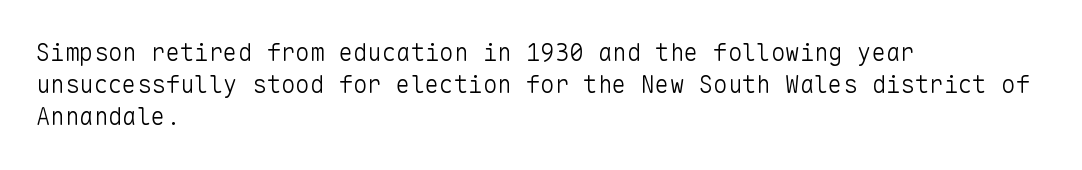
Q: Is the text bold? A: No.
Q: Is the text italic (slanted)? A: No, it is upright.
Q: Is the text underlined? A: No.
Q: How is the paragraph aligned? A: Left-aligned.
Q: Is the spacing between letters normal or unusually wide? A: Normal.
Q: Is the spacing between lines tight, normal or loose? A: Normal.
